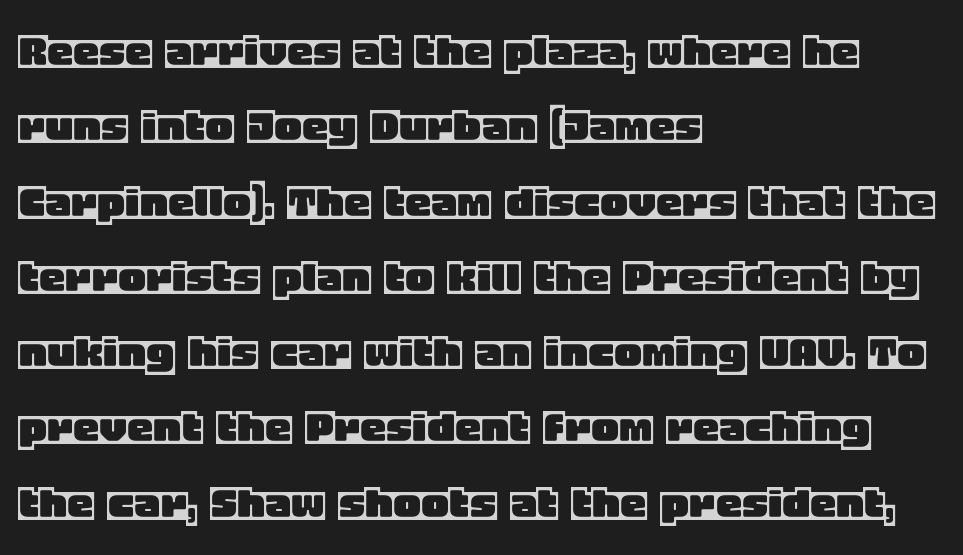
Q: Is the text italic (slanted)? A: No, it is upright.
Q: Is the text underlined? A: No.
Q: How is the paragraph aligned? A: Left-aligned.
Q: Is the spacing between letters normal or unusually wide? A: Normal.
Q: Is the spacing between lines tight, normal or loose? A: Normal.
Q: Width (condensed, normal, or wide)? A: Normal.
Q: x-height? A: Large.
Q: Monospaced? A: No.
